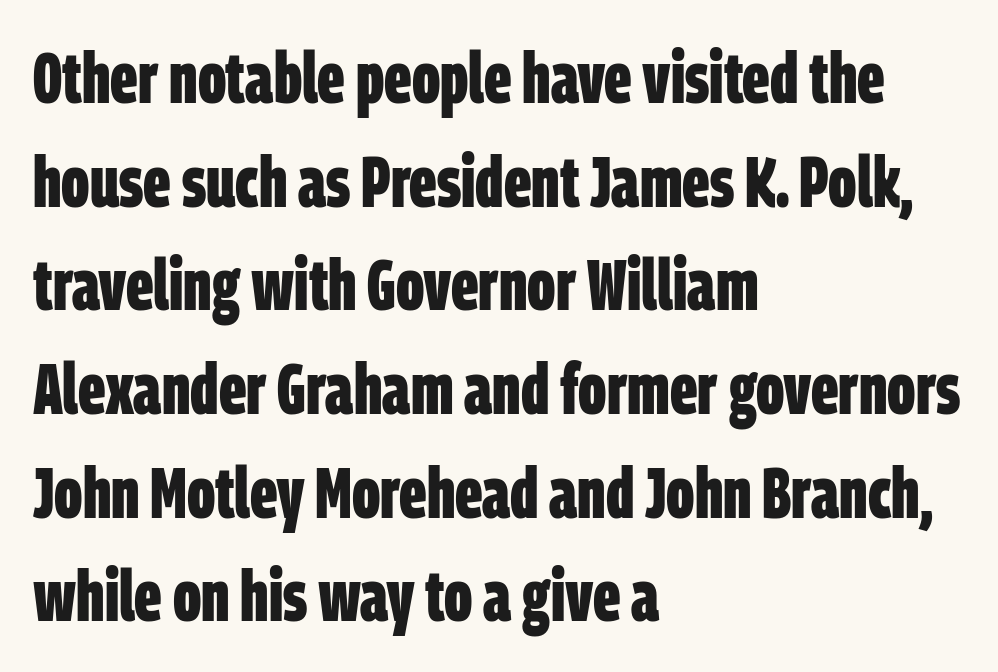
Q: Is the text bold? A: Yes.
Q: Is the typeface a serif or a sans-serif typeface? A: Sans-serif.
Q: Is the text underlined? A: No.
Q: How is the paragraph aligned? A: Left-aligned.
Q: Is the spacing between letters normal or unusually wide? A: Normal.
Q: Is the spacing between lines tight, normal or loose? A: Normal.
Q: Width (condensed, normal, or wide)? A: Condensed.
Q: Stroke contrast? A: Low.
Q: x-height? A: Large.
Q: Monospaced? A: No.
